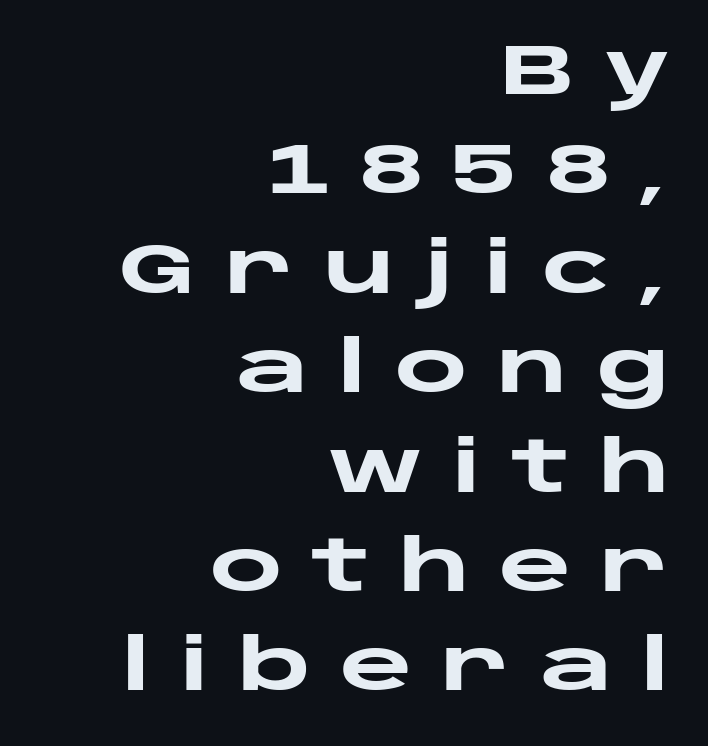
Regarding leading, the lines here are spaced in the standard way. Set as a true bold cut, around the 700 mark. Inter-character spacing is expanded well beyond the font's built-in metrics. These lines are set flush right with a ragged left edge.
